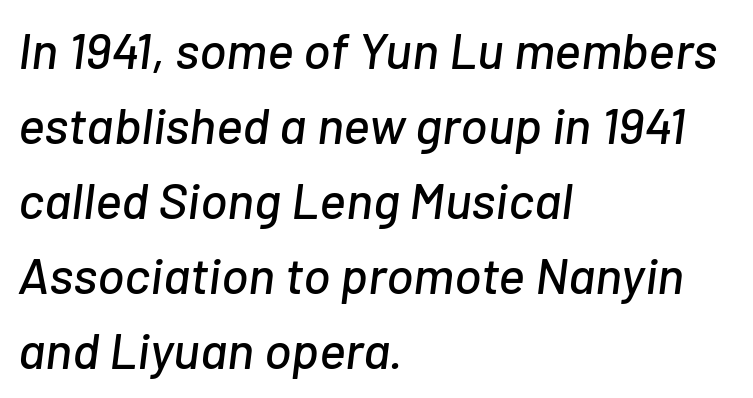
{"italic": "yes", "lean": "right", "slant_degrees": 7, "width": "normal", "stroke_contrast": "low", "x_height": "medium", "monospaced": "no", "underline": "no", "align": "left", "line_spacing": "normal", "line_spacing_ratio": 1.47, "letter_spacing": "normal", "letter_spacing_em": 0.0, "glyph_px": 51}
